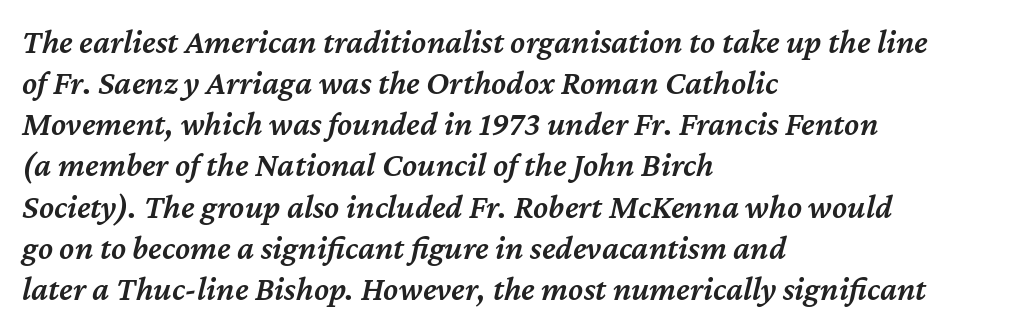
{"italic": "yes", "lean": "right", "slant_degrees": 12, "bold": "semi", "weight": "semibold", "width": "normal", "stroke_contrast": "medium", "x_height": "medium", "monospaced": "no", "underline": "no", "align": "left", "line_spacing_ratio": 1.21, "letter_spacing": "normal", "letter_spacing_em": 0.0, "glyph_px": 34}
